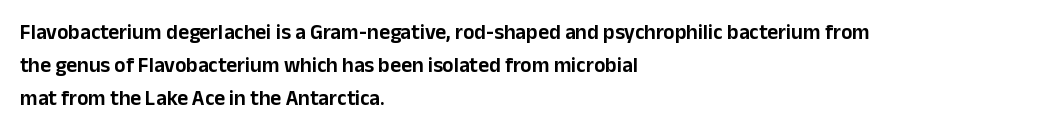
{"italic": "no", "underline": "no", "align": "left", "line_spacing": "normal", "line_spacing_ratio": 1.58, "letter_spacing": "normal", "letter_spacing_em": 0.0, "glyph_px": 21}
